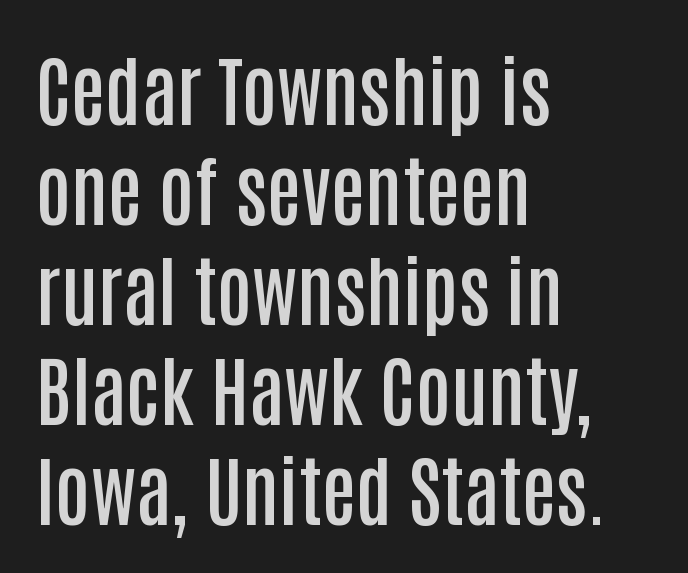
{"serif": "no", "italic": "no", "bold": "semi", "weight": "semibold", "width": "condensed", "stroke_contrast": "low", "x_height": "large", "monospaced": "no", "underline": "no", "align": "left", "line_spacing": "normal", "line_spacing_ratio": 1.3, "letter_spacing": "normal", "letter_spacing_em": 0.0, "glyph_px": 77}
